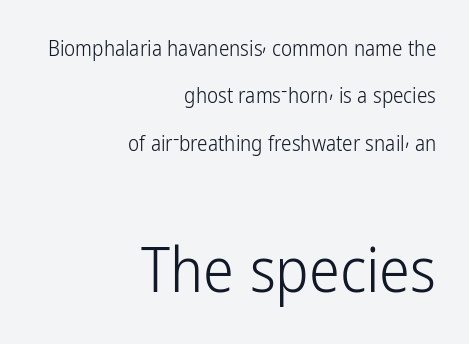
{"serif": "no", "italic": "no", "bold": "no", "weight": "light", "width": "condensed", "stroke_contrast": "low", "x_height": "medium", "monospaced": "no", "underline": "no", "align": "right", "line_spacing": "loose", "line_spacing_ratio": 2.26, "letter_spacing": "normal", "letter_spacing_em": 0.0, "larger_block": "second", "size_ratio": 2.95, "glyph_px": 62}
